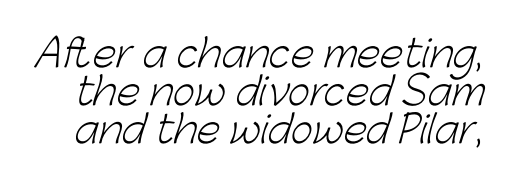
{"serif": "no", "bold": "no", "weight": "light", "width": "normal", "stroke_contrast": "low", "x_height": "medium", "monospaced": "no", "underline": "no", "line_spacing": "tight", "line_spacing_ratio": 1.0, "letter_spacing": "normal", "letter_spacing_em": 0.0, "glyph_px": 38}
